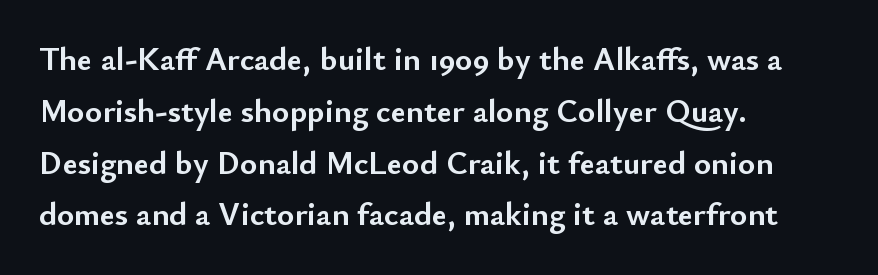
This sample keeps an unexceptional amount of space between lines. Strokes here are thick enough to call this a true bold. The line texture is even and compact thanks to regular tracking. Proportional: the letters do not fall into vertical columns. Font category for this specimen: sans-serif.
